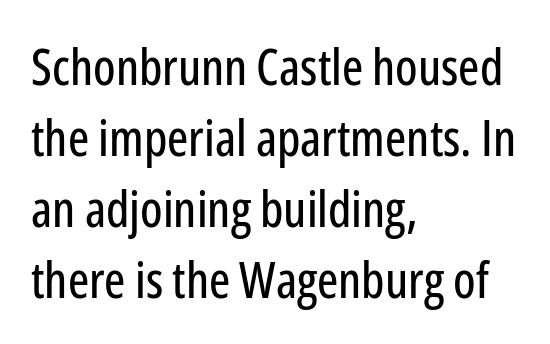
Q: Is the text italic (slanted)? A: No, it is upright.
Q: Is the typeface a serif or a sans-serif typeface? A: Sans-serif.
Q: Is the text underlined? A: No.
Q: How is the paragraph aligned? A: Left-aligned.
Q: Is the spacing between letters normal or unusually wide? A: Normal.
Q: Is the spacing between lines tight, normal or loose? A: Normal.
Q: Width (condensed, normal, or wide)? A: Condensed.
Q: Stroke contrast? A: Low.
Q: x-height? A: Medium.
Q: Monospaced? A: No.
